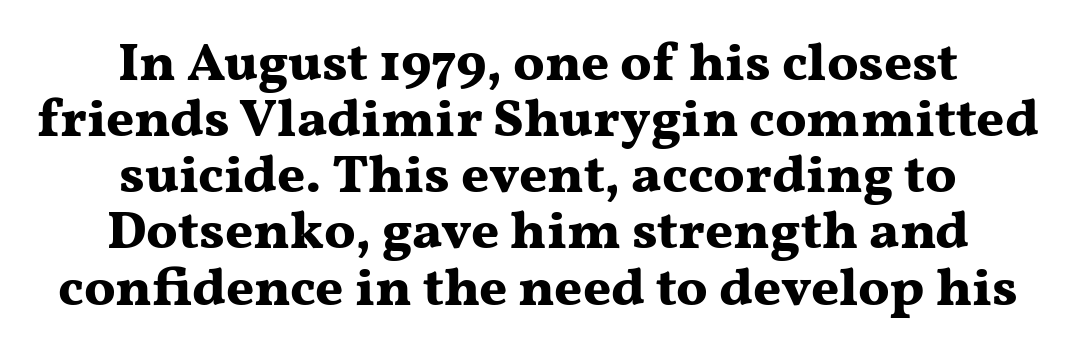
The image shows 54 px bold, wide serif type, upright; set centered, tight line spacing (1.04x), normal letter spacing, not underlined; medium stroke contrast and a medium x-height.
